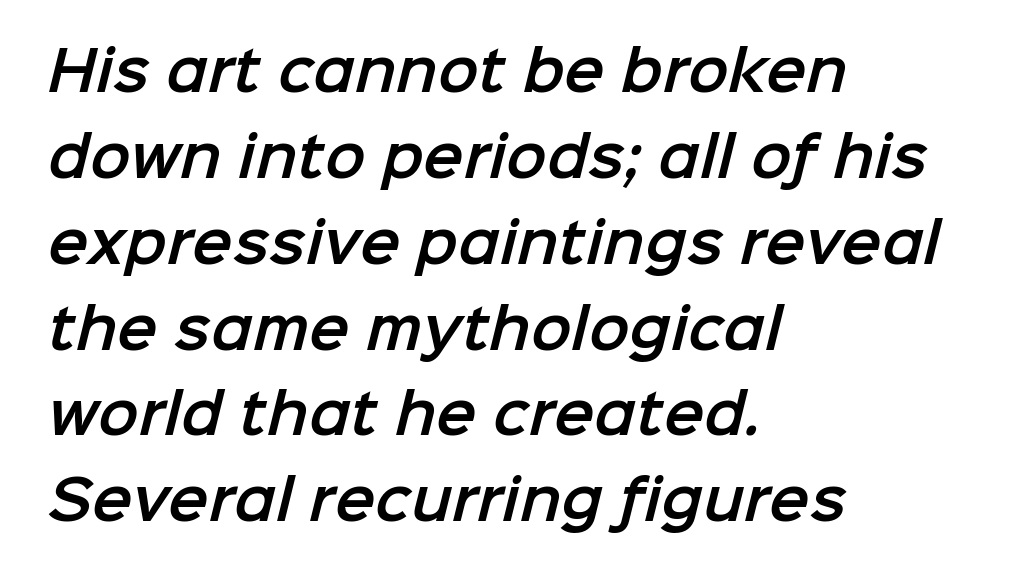
A classic flush-left, rag-right setting is used for this passage. These lines are composed in type without serifs. Looks like regular typesetting: each glyph gets only the width it needs. This sample uses plain, unmodified letter spacing. The passage shown is not underscored anywhere. Compared with typical paragraphs, the rows here are spaced about the same.
